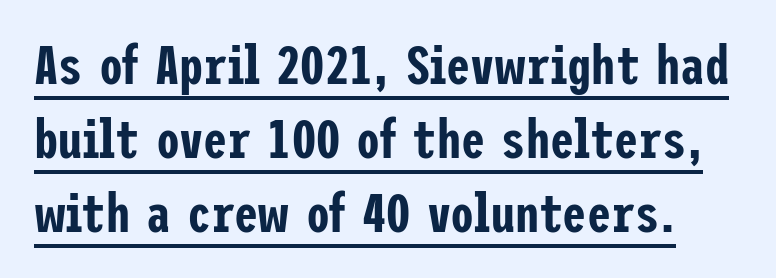
{"serif": "no", "italic": "no", "width": "condensed", "stroke_contrast": "low", "x_height": "medium", "underline": "yes", "line_spacing": "normal", "line_spacing_ratio": 1.37, "letter_spacing": "normal", "letter_spacing_em": 0.0, "glyph_px": 54}
